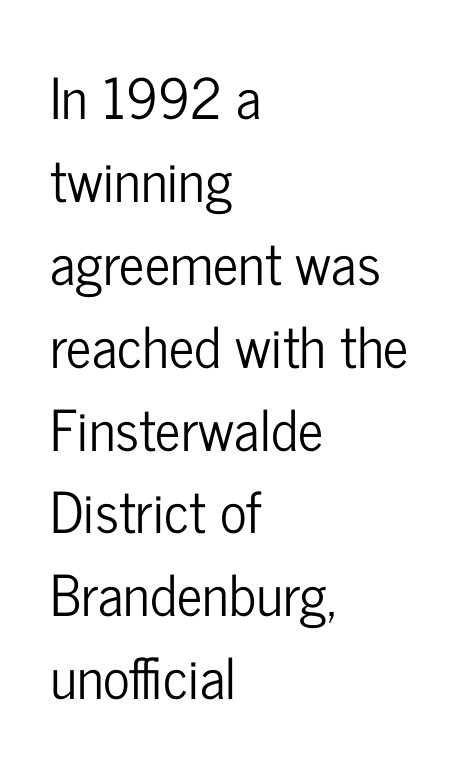
{"serif": "no", "italic": "no", "width": "condensed", "stroke_contrast": "low", "x_height": "medium", "monospaced": "no", "underline": "no", "align": "left", "line_spacing": "normal", "line_spacing_ratio": 1.48, "letter_spacing": "normal", "letter_spacing_em": 0.0, "glyph_px": 56}
